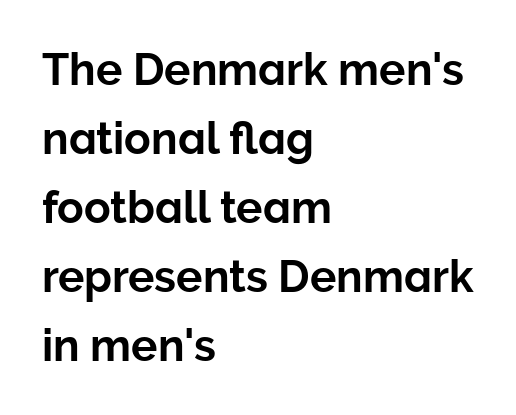
{"serif": "no", "italic": "no", "width": "normal", "stroke_contrast": "low", "x_height": "medium", "monospaced": "no", "underline": "no", "align": "left", "line_spacing": "normal", "line_spacing_ratio": 1.57, "letter_spacing": "normal", "letter_spacing_em": 0.0, "glyph_px": 44}
